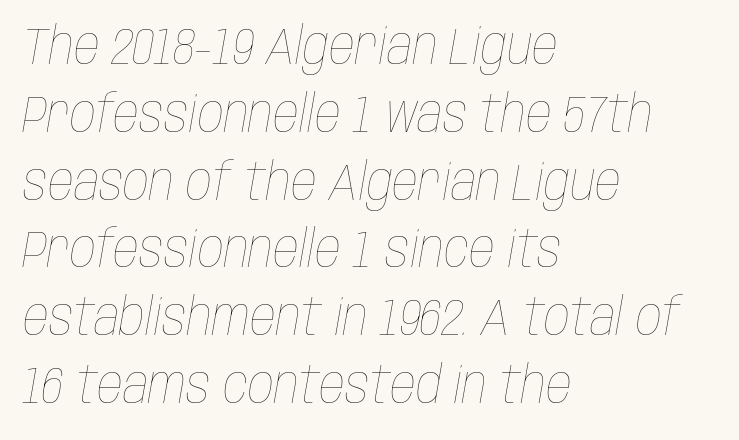
Q: Is the text bold? A: No.
Q: Is the text italic (slanted)? A: Yes, it leans right by about 10 degrees.
Q: Is the text underlined? A: No.
Q: How is the paragraph aligned? A: Left-aligned.
Q: Is the spacing between letters normal or unusually wide? A: Normal.
Q: Is the spacing between lines tight, normal or loose? A: Normal.
Q: Width (condensed, normal, or wide)? A: Condensed.
Q: Stroke contrast? A: Low.
Q: x-height? A: Large.
Q: Monospaced? A: No.
